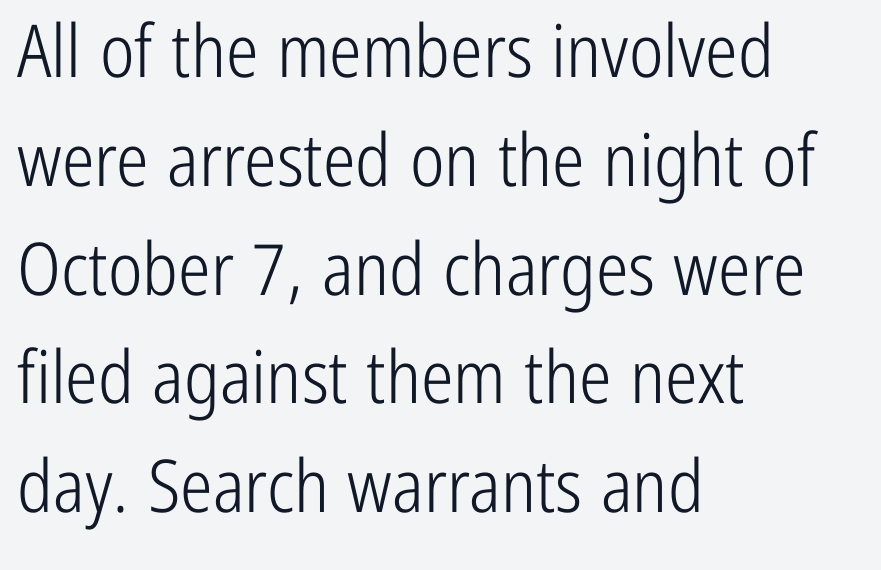
{"serif": "no", "italic": "no", "bold": "no", "weight": "light", "width": "condensed", "stroke_contrast": "low", "x_height": "medium", "monospaced": "no", "underline": "no", "align": "left", "line_spacing": "normal", "line_spacing_ratio": 1.49, "letter_spacing": "normal", "letter_spacing_em": 0.0, "glyph_px": 73}
